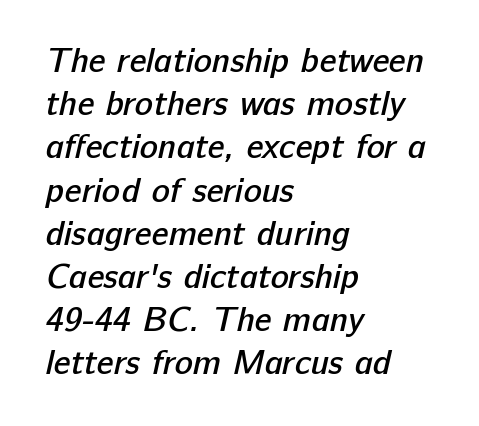
The image shows 34 px semibold sans-serif type; set left-aligned, normal line spacing (1.27x), normal letter spacing, not underlined; low stroke contrast and a medium x-height.
